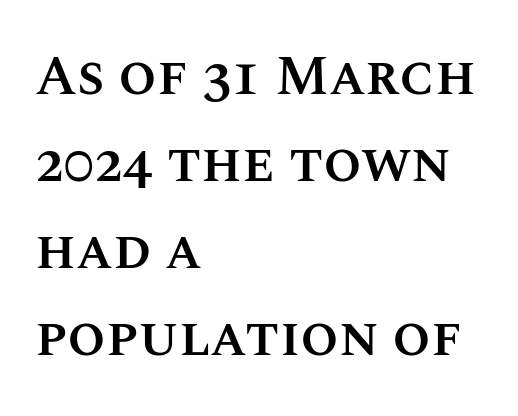
These words are printed semibold, heavier than regular yet not bold. You can tell it's not italic because the verticals are truly vertical. The tracking reads as untouched default to a designer's eye. The zone under the glyphs is completely vacant. Vertically, the passage feels balanced, rows spaced as you'd expect. The face used here is proportionally spaced, like ordinary book or web type.
